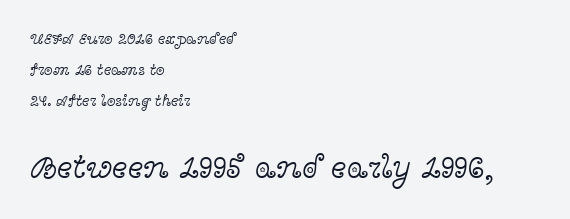
Bigger letters appear in the bottom chunk; the top chunk is reduced. Nope, not italic — everything's standing straight. Observe the serifs anchoring each vertical stroke in this sample. Rule under the text: the space is simply empty. This is not heavy type; no bold has been used.
